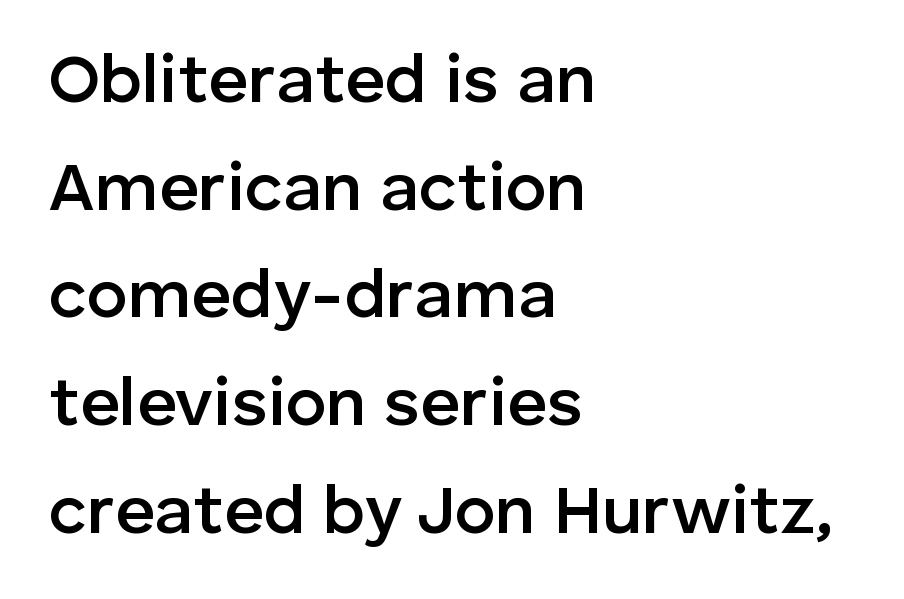
Here the designer chose a conventional face with non-uniform glyph widths. The designer went with a sans here, leaving each stem footless. The typesetting leans somewhat heavy: a semibold. The typesetter chose a ragged-right arrangement here.
